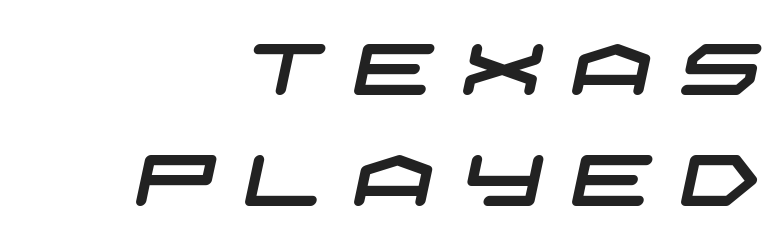
Plain, unruled lines of type. This rendering employs a face without finishing strokes, i.e., a sans-serif. Look at the tracking — it's clearly loosened, letters drifting apart. This sample keeps an unexceptional amount of space between lines.
